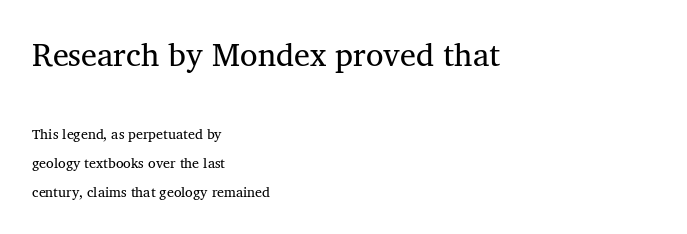
The image shows 32 px regular-weight serif type, upright; set left-aligned, loose line spacing (2.08x), normal letter spacing, not underlined; the first (top) block is 2.29x larger; medium stroke contrast and a medium x-height.
